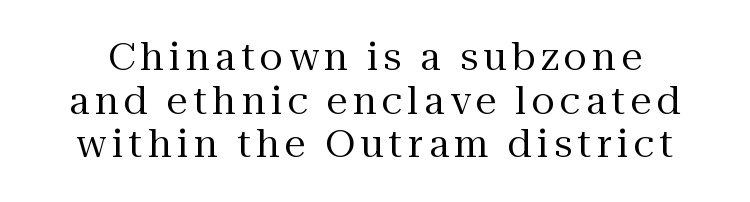
Think of a printed novel: that variable character pitch is what you see here. Each letter's strokes conclude with small projecting serifs. Unlike italic type, these characters show no tilt at all. Successive baselines arrive quickly, one right under another. The space directly below the letters is spotless. The cut favours lightness, reaching ordinary text weight at its darkest.
